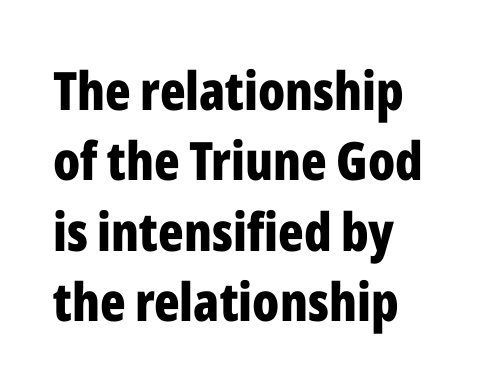
The image shows 53 px bold, condensed sans-serif type, upright; set normal line spacing (1.33x), normal letter spacing, not underlined; low stroke contrast and a medium x-height.
